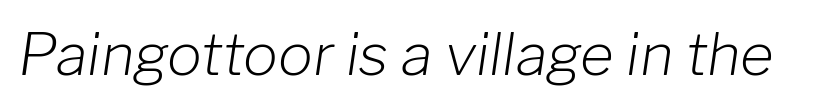
{"italic": "yes", "lean": "right", "slant_degrees": 8, "bold": "no", "weight": "light", "width": "normal", "stroke_contrast": "low", "x_height": "medium", "monospaced": "no", "underline": "no", "letter_spacing": "normal", "letter_spacing_em": 0.0, "glyph_px": 58}
